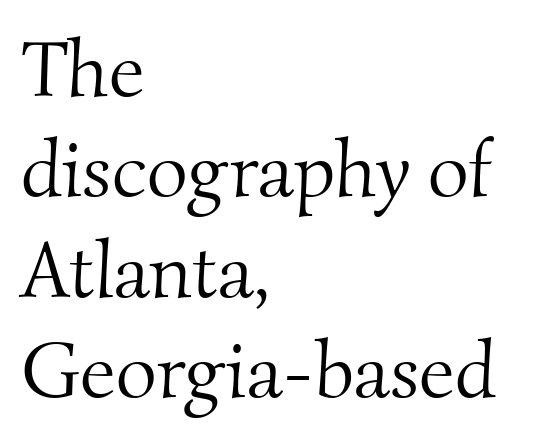
Q: Is the text bold? A: No.
Q: Is the typeface a serif or a sans-serif typeface? A: Serif.
Q: Is the text underlined? A: No.
Q: How is the paragraph aligned? A: Left-aligned.
Q: Is the spacing between letters normal or unusually wide? A: Normal.
Q: Is the spacing between lines tight, normal or loose? A: Normal.
Q: Width (condensed, normal, or wide)? A: Normal.
Q: Stroke contrast? A: Medium.
Q: x-height? A: Small.
Q: Monospaced? A: No.
